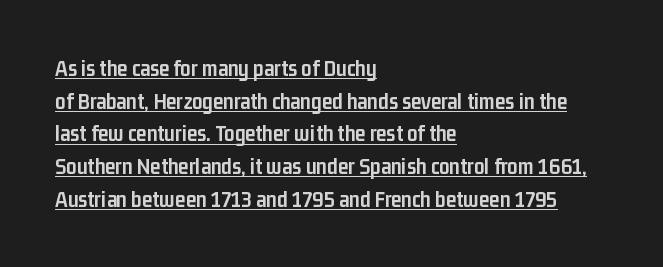
Q: Is the text bold? A: Yes.
Q: Is the text italic (slanted)? A: No, it is upright.
Q: Is the text underlined? A: Yes.
Q: How is the paragraph aligned? A: Left-aligned.
Q: Is the spacing between letters normal or unusually wide? A: Normal.
Q: Is the spacing between lines tight, normal or loose? A: Normal.
